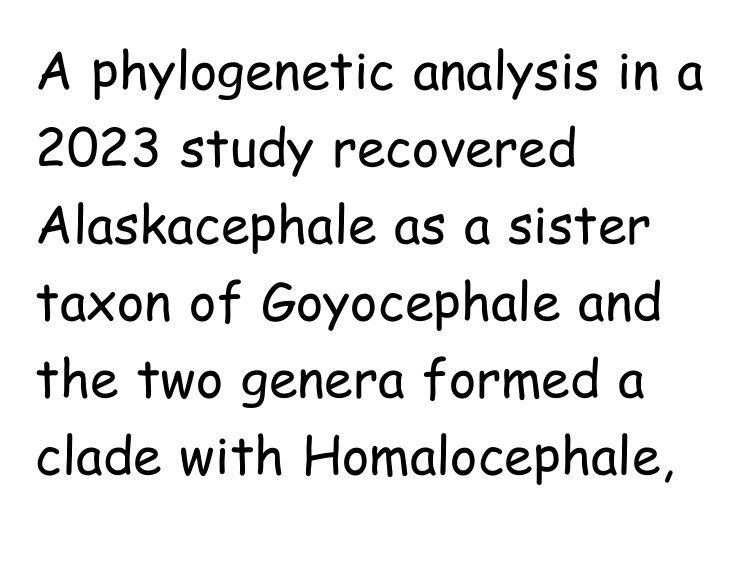
Does the type have serifs? No, each stem ends abruptly. The text block is weighted toward the left margin, trailing off unevenly rightward. Vertical stems look standard width or narrower in stroke. The strip under each line holds only bare page.
